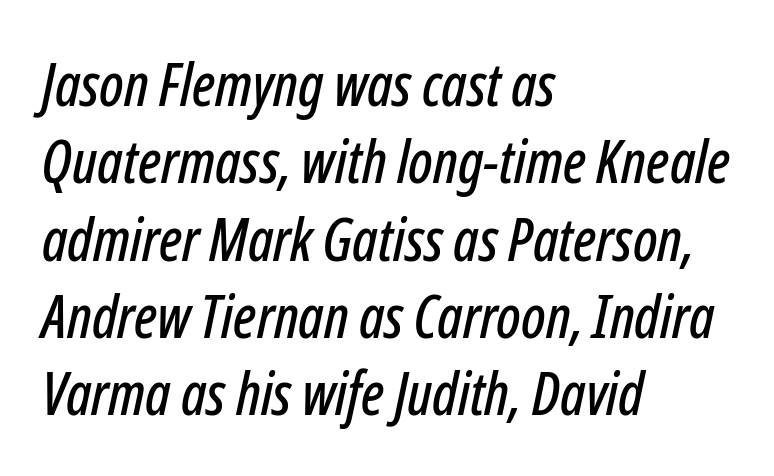
The image shows 59 px condensed type, italic (leaning right); set left-aligned, normal line spacing (1.31x), normal letter spacing, not underlined; low stroke contrast and a medium x-height.
